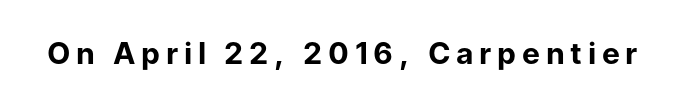
{"serif": "no", "italic": "no", "bold": "yes", "weight": "bold", "width": "normal", "stroke_contrast": "low", "x_height": "medium", "monospaced": "no", "underline": "no", "glyph_px": 30}
